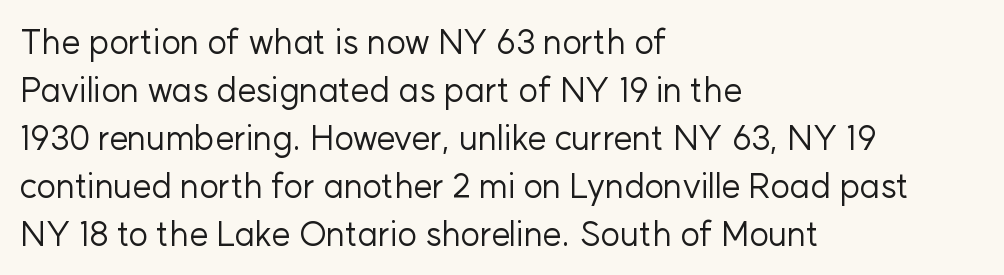
Italic? Not at all — the glyphs are vertical. The rendering uses natural spacing where letterforms have individual widths. Leftover space on each line is placed entirely after the last word. The horizontal fit of the characters is conventional and even. Does the type have serifs? No, each stem ends abruptly. Compared with a typical body face, this is equally light or lighter still.
